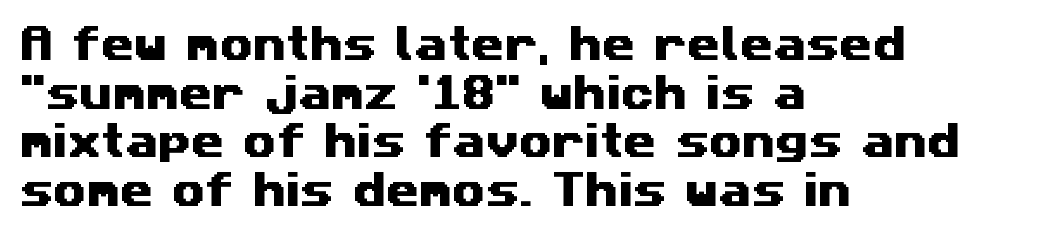
{"serif": "no", "width": "wide", "stroke_contrast": "medium", "x_height": "medium", "monospaced": "no", "underline": "no", "align": "left", "line_spacing": "normal", "line_spacing_ratio": 1.28, "letter_spacing": "normal", "letter_spacing_em": 0.0, "glyph_px": 38}
